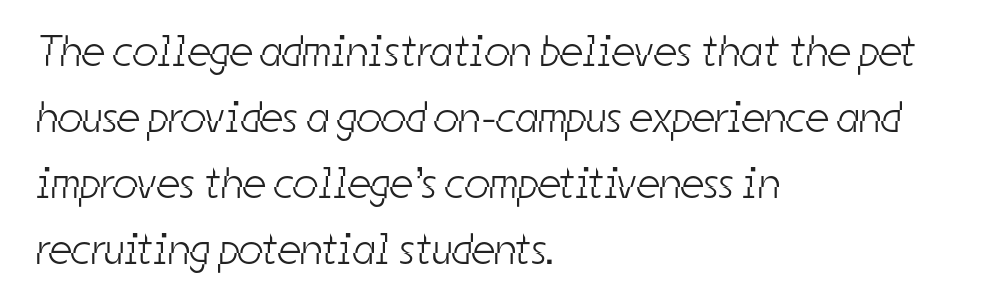
Q: Is the text bold? A: No.
Q: Is the typeface a serif or a sans-serif typeface? A: Sans-serif.
Q: Is the text underlined? A: No.
Q: How is the paragraph aligned? A: Left-aligned.
Q: Is the spacing between letters normal or unusually wide? A: Normal.
Q: Is the spacing between lines tight, normal or loose? A: Normal.
Q: Width (condensed, normal, or wide)? A: Condensed.
Q: Stroke contrast? A: Low.
Q: x-height? A: Medium.
Q: Monospaced? A: No.
